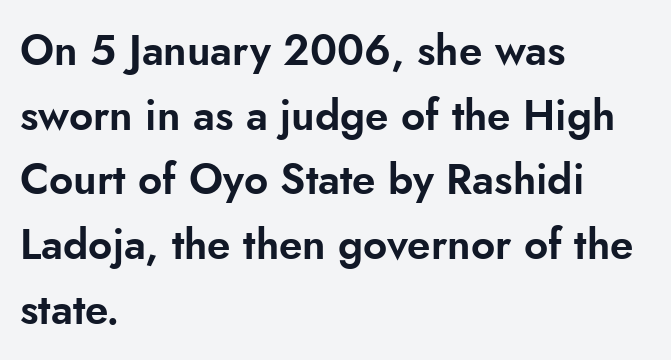
Q: Is the text italic (slanted)? A: No, it is upright.
Q: Is the typeface a serif or a sans-serif typeface? A: Sans-serif.
Q: Is the text underlined? A: No.
Q: How is the paragraph aligned? A: Left-aligned.
Q: Is the spacing between letters normal or unusually wide? A: Normal.
Q: Is the spacing between lines tight, normal or loose? A: Normal.
Q: Width (condensed, normal, or wide)? A: Normal.
Q: Stroke contrast? A: Low.
Q: x-height? A: Small.
Q: Monospaced? A: No.
